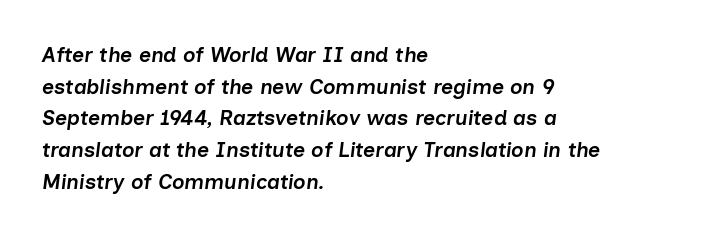
Lines of text with bare space underneath. Observe the ordinary spacing: letters are neighbours, not strangers. Baseline-to-baseline distance is the conventional proportion of letter height. A fair bit of extra ink — the face is semibold, not bold. Reading down the block, your eye returns to a fixed left position each line.
